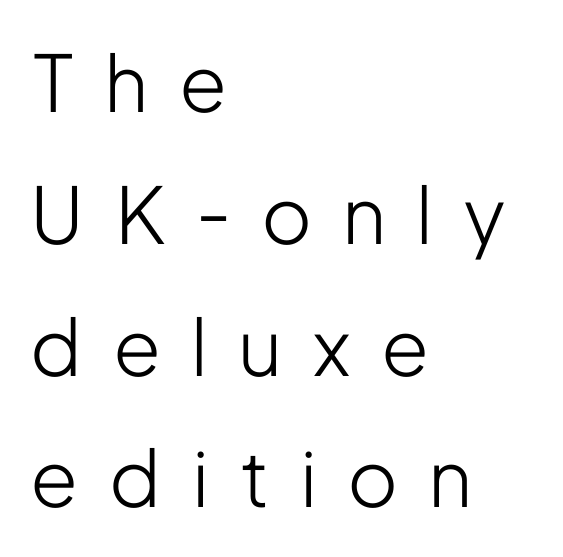
{"serif": "no", "italic": "no", "bold": "no", "weight": "light", "width": "condensed", "stroke_contrast": "low", "x_height": "medium", "monospaced": "no", "underline": "no", "align": "left", "line_spacing": "normal", "line_spacing_ratio": 1.69, "letter_spacing": "wide", "letter_spacing_em": 0.42, "glyph_px": 78}
